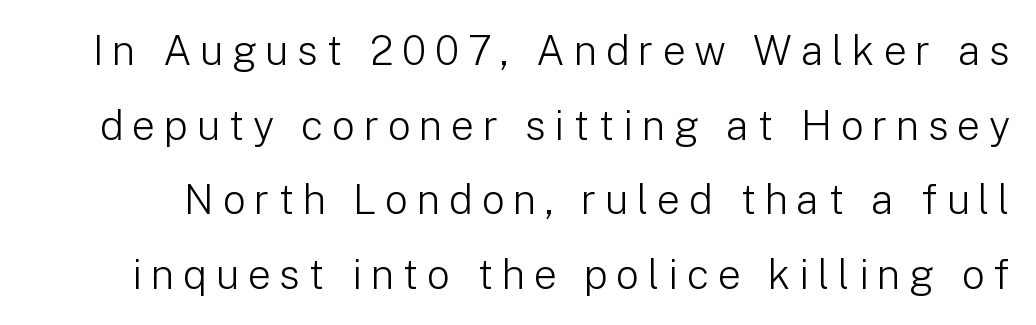
Character widths vary here, with narrow letters taking less room than wide ones. The words here are not underlined. The typeface chosen for these lines omits serifs. Short note: letters widely spaced. Italic? Not at all — the glyphs are vertical. Bold? No — there's no thickening of the strokes.
